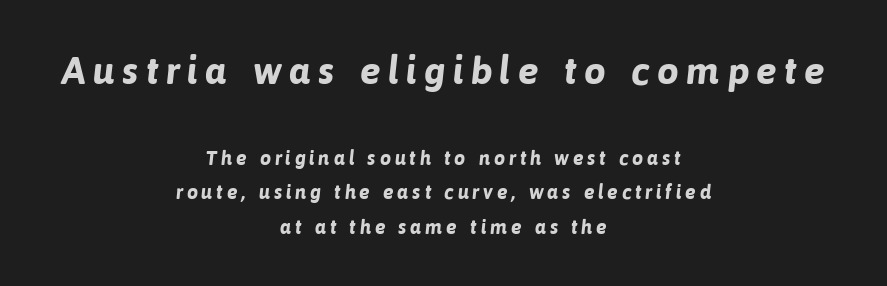
Q: Is the text bold? A: Yes.
Q: Is the typeface a serif or a sans-serif typeface? A: Sans-serif.
Q: Is the text underlined? A: No.
Q: How is the paragraph aligned? A: Centered.
Q: Which block of text is set in a larger size, the first (top) or the second (bottom)? A: The first (top) one.
Q: Width (condensed, normal, or wide)? A: Normal.
Q: Stroke contrast? A: Low.
Q: x-height? A: Medium.
Q: Monospaced? A: No.
